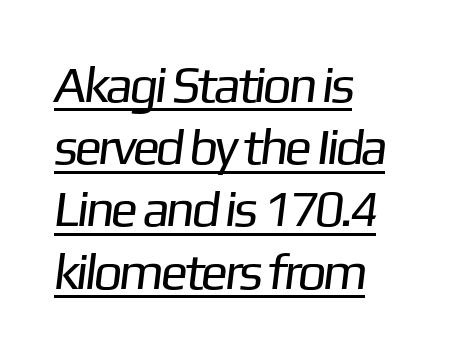
{"serif": "no", "bold": "no", "weight": "regular", "width": "normal", "stroke_contrast": "low", "x_height": "medium", "monospaced": "no", "underline": "yes", "align": "left", "line_spacing_ratio": 1.22, "letter_spacing": "normal", "letter_spacing_em": 0.0, "glyph_px": 51}
